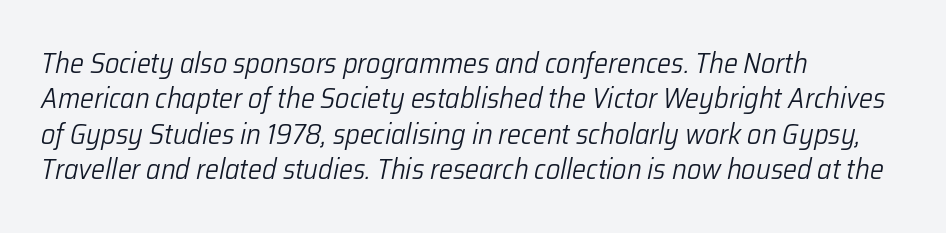
{"italic": "yes", "lean": "right", "slant_degrees": 12, "bold": "no", "weight": "light", "width": "normal", "stroke_contrast": "low", "x_height": "medium", "monospaced": "no", "underline": "no", "align": "left", "line_spacing": "normal", "line_spacing_ratio": 1.26, "letter_spacing": "normal", "letter_spacing_em": 0.0, "glyph_px": 28}
